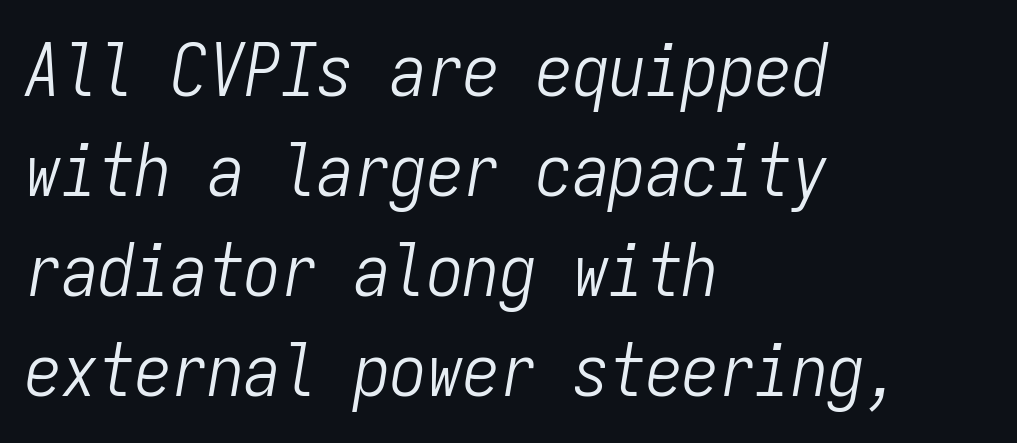
{"italic": "yes", "lean": "right", "slant_degrees": 9, "bold": "no", "weight": "light", "width": "condensed", "stroke_contrast": "low", "x_height": "medium", "monospaced": "yes", "underline": "no", "align": "left", "line_spacing": "normal", "line_spacing_ratio": 1.37, "letter_spacing": "normal", "letter_spacing_em": 0.0, "glyph_px": 73}
